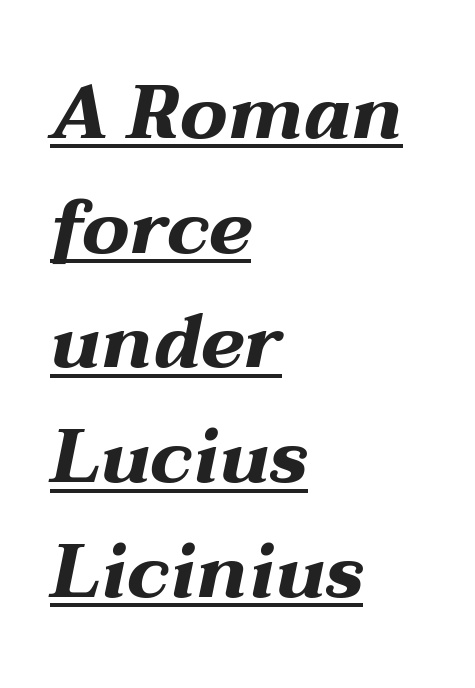
No extra tracking has been applied to these lines. Is the type slanted? Yes — the strokes lean at a clear angle. Line starts are locked; line ends wander. Horizontal bands of white between lines are of average thickness. Caption: bold face, heavy strokes.
